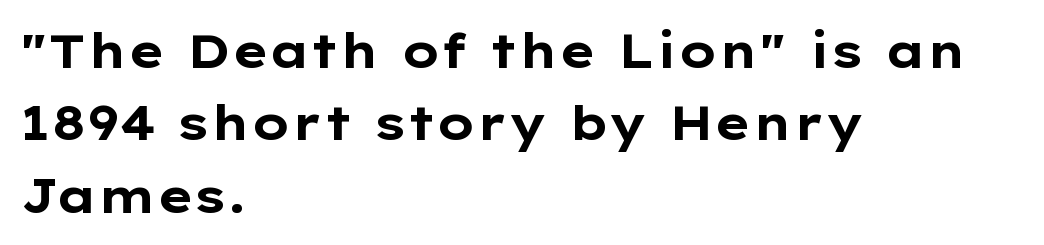
A typesetter would call this zero additional tracking. Note the varied advance widths — an 'i' is clearly narrower than an 'm'. The block of text has a typical density, with ordinary space between rows. A typesetter would label this face a sans. When letters stand straight like this, we call the style roman or upright.
